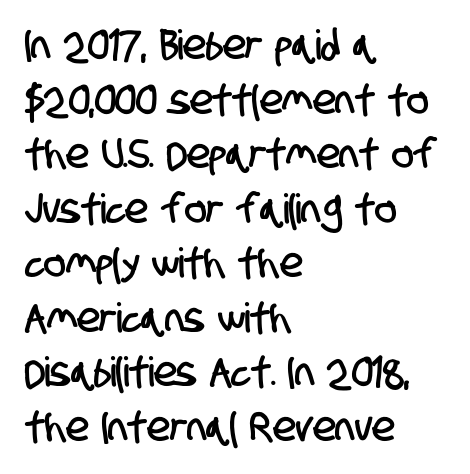
Think of a printed novel: that variable character pitch is what you see here. Quick note: underline off. Are there feet on the stems? There aren't — it's a sans. A student would call this left alignment; a typographer would say flush left, rag right. Spacing between characters is what you'd get straight out of the box. Interline gaps are of average width in this sample.
